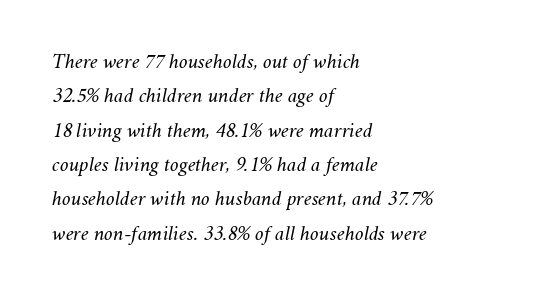
{"italic": "yes", "lean": "right", "slant_degrees": 11, "bold": "no", "underline": "no", "align": "left", "line_spacing": "normal", "line_spacing_ratio": 1.56, "letter_spacing": "normal", "letter_spacing_em": 0.0, "glyph_px": 22}
